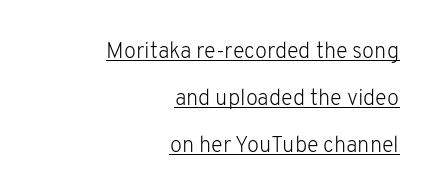
Casual observation: everything's shoved over to the right. The type is set solid horizontally, with unmodified tracking. The axis of the letterforms is exactly vertical. The typeface has the unassuming heft of standard copy or less. The string is rendered with underlining switched on. Line spacing here is loose.
